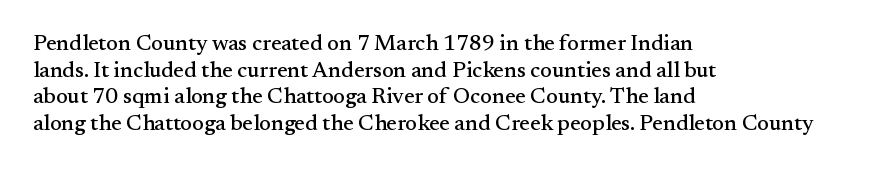
{"italic": "no", "underline": "no", "align": "left", "line_spacing_ratio": 1.21, "letter_spacing": "normal", "letter_spacing_em": 0.0, "glyph_px": 22}
